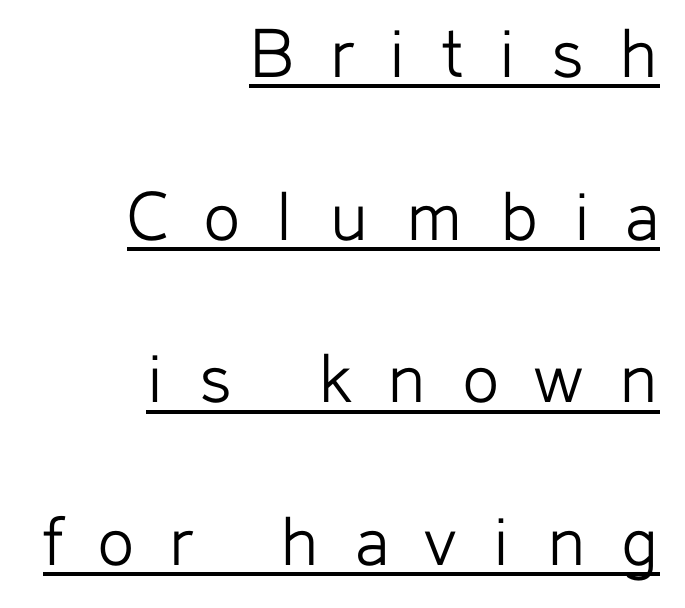
{"serif": "no", "italic": "no", "bold": "no", "weight": "light", "width": "normal", "stroke_contrast": "low", "x_height": "medium", "monospaced": "no", "underline": "yes", "align": "right", "line_spacing": "loose", "line_spacing_ratio": 2.14, "letter_spacing": "wide", "letter_spacing_em": 0.47, "glyph_px": 76}
